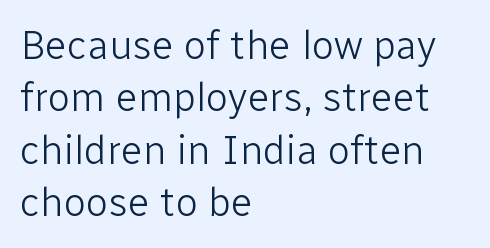
{"serif": "no", "italic": "no", "bold": "no", "weight": "light", "width": "normal", "stroke_contrast": "low", "x_height": "medium", "monospaced": "no", "underline": "no", "align": "left", "line_spacing": "normal", "line_spacing_ratio": 1.28, "letter_spacing": "normal", "letter_spacing_em": 0.0, "glyph_px": 41}
